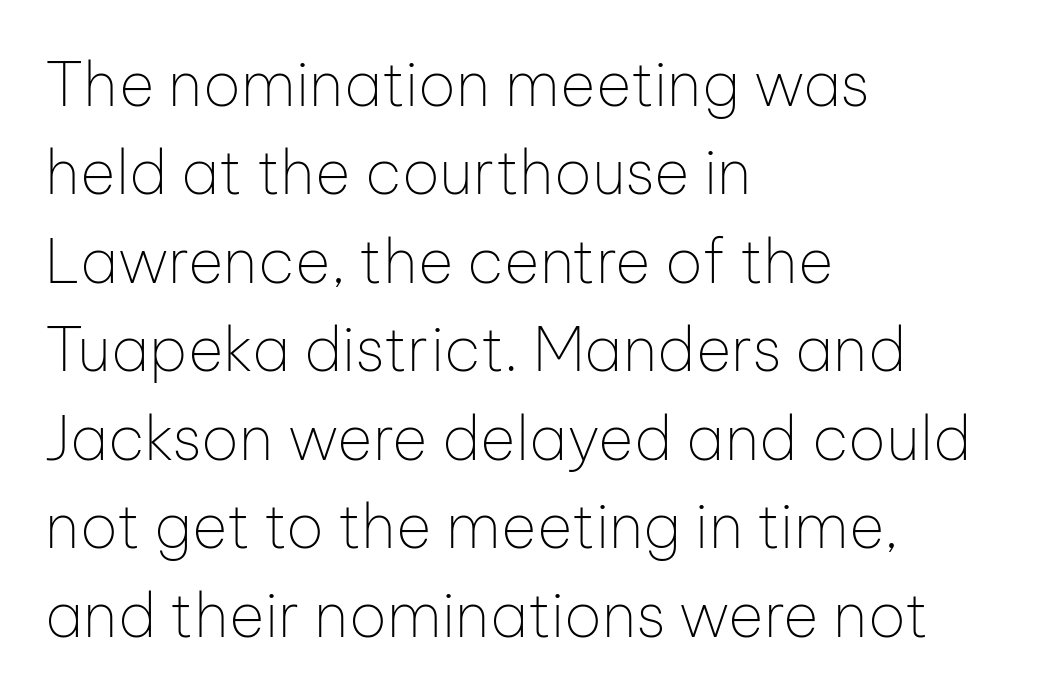
Spacing verdict: proportional, widths tailored to each character. A bare baseline throughout the passage. Horizontal alignment here is leftward, the default for most running prose. Weight: not bold — regular or lighter. The rendering uses a moderate line-height, typical for paragraphs. Tracking here is standard; glyphs follow each other at the usual distance.
